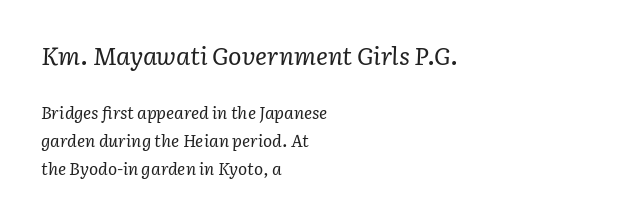
Q: Is the text bold? A: No.
Q: Is the text italic (slanted)? A: Yes, it leans right by about 3 degrees.
Q: Is the text underlined? A: No.
Q: How is the paragraph aligned? A: Left-aligned.
Q: Is the spacing between letters normal or unusually wide? A: Normal.
Q: Is the spacing between lines tight, normal or loose? A: Normal.
Q: Which block of text is set in a larger size, the first (top) or the second (bottom)? A: The first (top) one.
